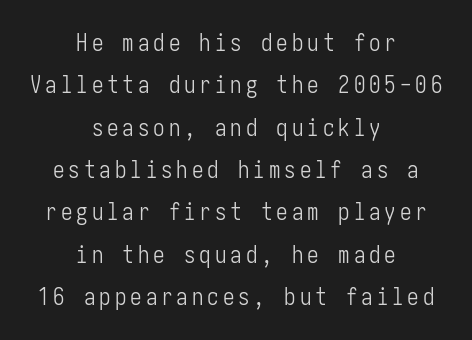
{"italic": "no", "bold": "no", "underline": "no", "align": "center", "line_spacing_ratio": 1.84, "glyph_px": 23}
